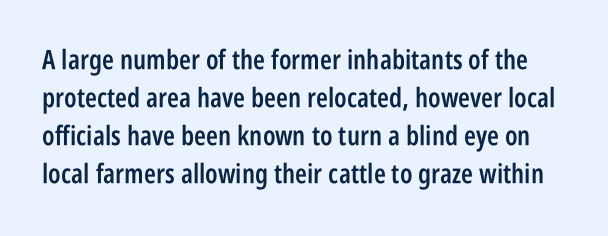
{"italic": "no", "bold": "semi", "underline": "no", "line_spacing": "normal", "line_spacing_ratio": 1.41, "letter_spacing": "normal", "letter_spacing_em": 0.0, "glyph_px": 27}
